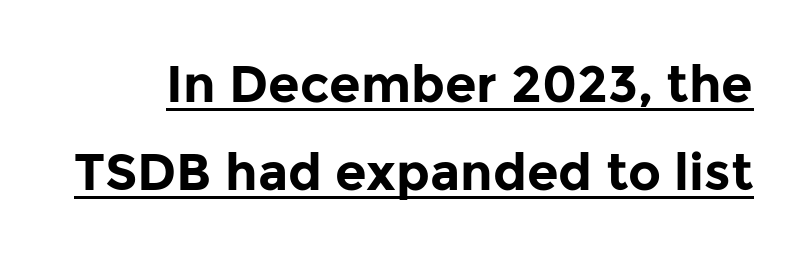
Q: Is the text bold? A: Yes.
Q: Is the text italic (slanted)? A: No, it is upright.
Q: Is the typeface a serif or a sans-serif typeface? A: Sans-serif.
Q: Is the text underlined? A: Yes.
Q: Is the spacing between letters normal or unusually wide? A: Normal.
Q: Width (condensed, normal, or wide)? A: Normal.
Q: Stroke contrast? A: Low.
Q: x-height? A: Medium.
Q: Monospaced? A: No.
